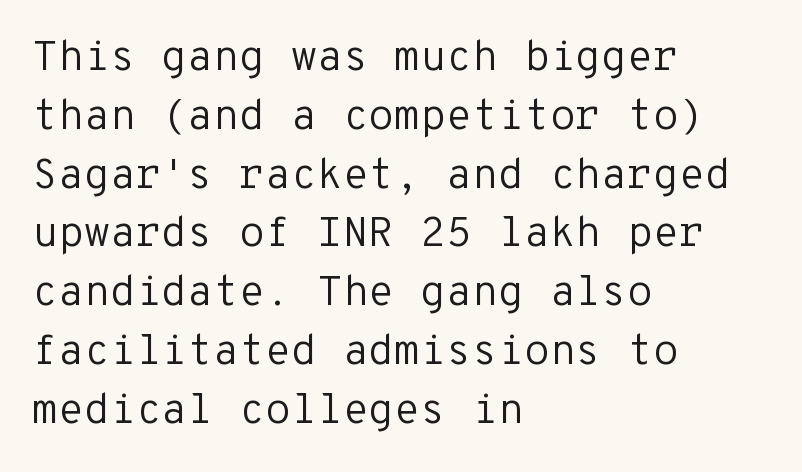
The image shows 42 px regular-weight sans-serif type, upright, monospaced; set left-aligned, normal line spacing (1.4x), normal letter spacing, not underlined; low stroke contrast and a medium x-height.
